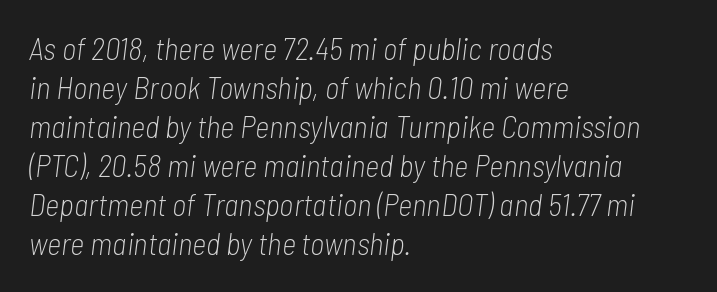
{"italic": "yes", "lean": "right", "slant_degrees": 7, "bold": "no", "weight": "light", "width": "condensed", "stroke_contrast": "low", "x_height": "medium", "monospaced": "no", "underline": "no", "align": "left", "line_spacing": "normal", "line_spacing_ratio": 1.26, "letter_spacing": "normal", "letter_spacing_em": 0.0, "glyph_px": 31}
